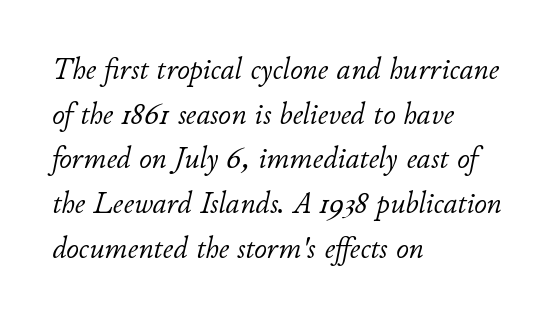
Characters are canted at an angle relative to the baseline's perpendicular. This rendering leaves character spacing at its baseline value. Rows of type keep a routine distance in the vertical direction. A classic flush-left, rag-right setting is used for this passage.
